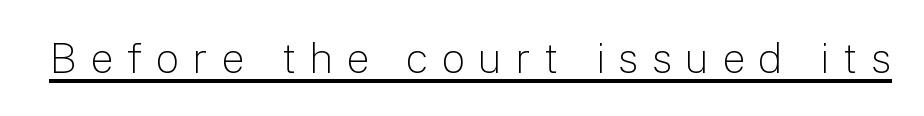
The face used here is proportionally spaced, like ordinary book or web type. The type family on display is of the sans-serif kind. The strokes are not fattened; the text isn't bold. Characters follow at a spacing far wider than the type designer built in. Glance below the letters and you will spot a drawn line.
